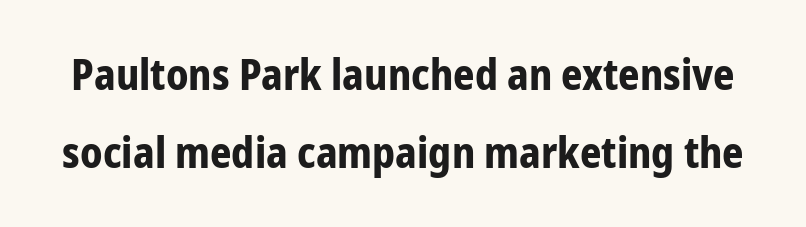
The image shows 42 px bold, condensed sans-serif type, upright; set line spacing 1.86x, normal letter spacing, not underlined; low stroke contrast and a medium x-height.
